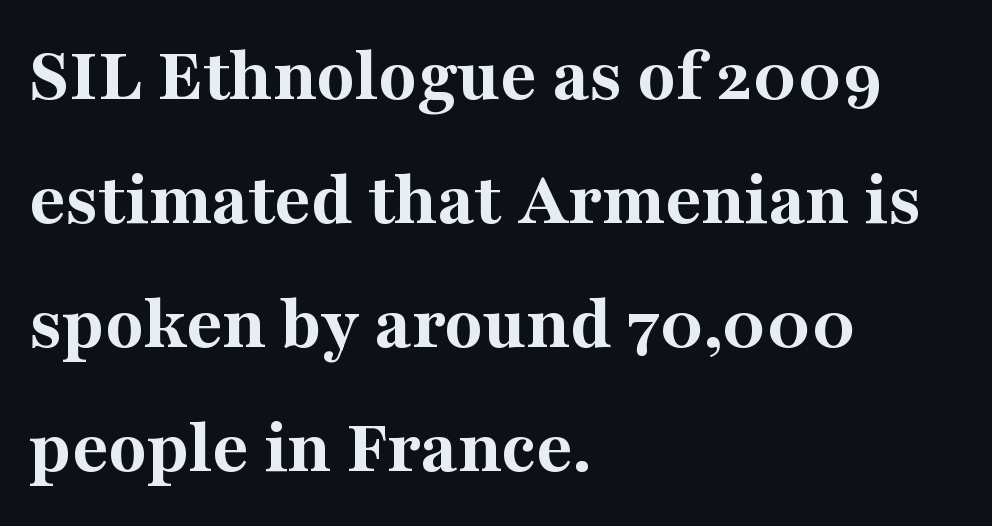
Here the designer chose a conventional face with non-uniform glyph widths. Reading down the block, your eye returns to a fixed left position each line. The lettering stays uniformly vertical, giving the passage a roman look. Glyph-to-glyph distance matches everyday printed text.
